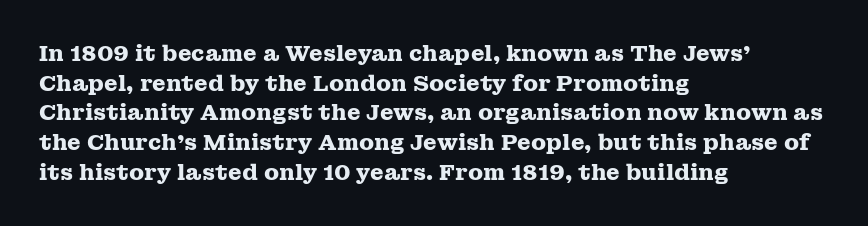
{"italic": "no", "bold": "yes", "underline": "no", "align": "left", "line_spacing": "normal", "line_spacing_ratio": 1.35, "letter_spacing": "normal", "letter_spacing_em": 0.0, "glyph_px": 22}
